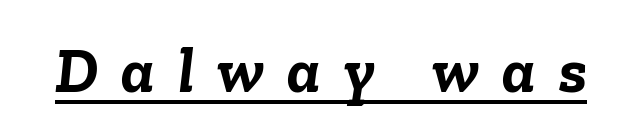
{"italic": "yes", "lean": "right", "slant_degrees": 6, "bold": "yes", "weight": "semibold", "width": "normal", "stroke_contrast": "low", "x_height": "medium", "monospaced": "no", "underline": "yes", "letter_spacing": "wide", "letter_spacing_em": 0.36, "glyph_px": 64}
